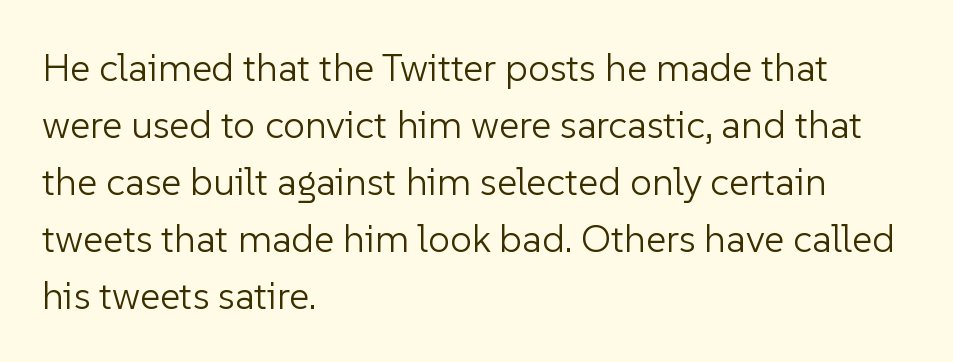
The image shows 39 px light sans-serif type, upright; set left-aligned, normal line spacing (1.46x), normal letter spacing, not underlined; low stroke contrast and a medium x-height.
